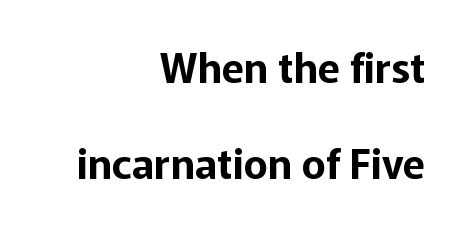
A sans-serif font was chosen for this passage. The type sits square on the baseline with zero lean. The tracking reads as untouched default to a designer's eye. These lines are set flush right with a ragged left edge. Quick note: interline space is abundant.
